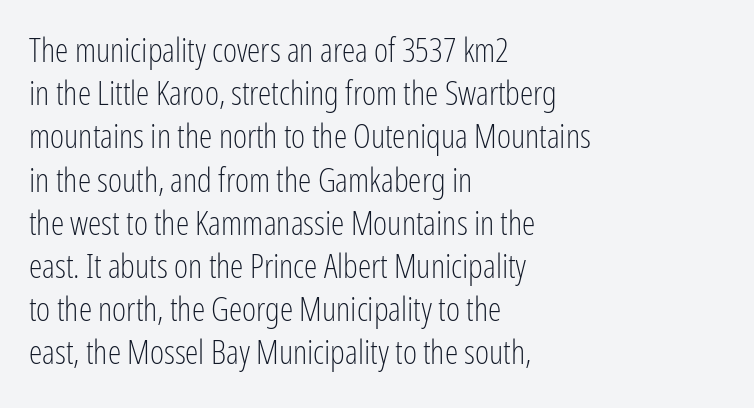
Honestly, the letter spacing is just normal — you wouldn't notice it. No feet cap the strokes, marking this as sans-serif type. Note the varied advance widths — an 'i' is clearly narrower than an 'm'. Glance below the letters and you will spot only blank space. Stems here are at most as thick as an everyday book face.
